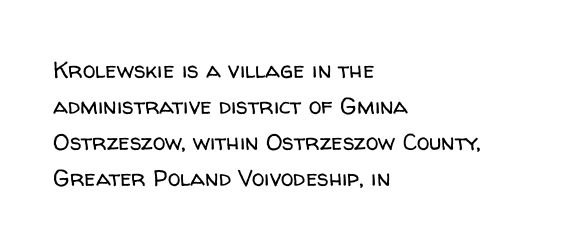
{"italic": "no", "bold": "no", "underline": "no", "align": "left", "line_spacing": "normal", "line_spacing_ratio": 1.56, "letter_spacing": "normal", "letter_spacing_em": 0.0, "glyph_px": 23}
